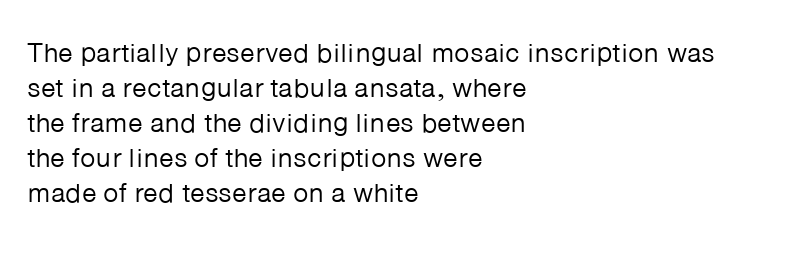
Q: Is the text bold? A: No.
Q: Is the text italic (slanted)? A: No, it is upright.
Q: Is the text underlined? A: No.
Q: How is the paragraph aligned? A: Left-aligned.
Q: Is the spacing between letters normal or unusually wide? A: Normal.
Q: Is the spacing between lines tight, normal or loose? A: Normal.
